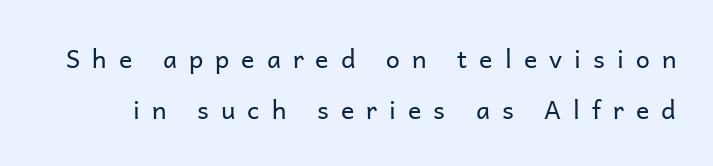
The image shows 25 px text type, upright; set loose line spacing (2.03x), unusually wide letter spacing (+0.48 em), not underlined.
